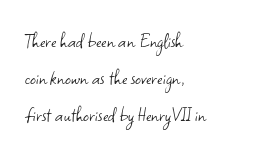
The image shows 23 px text type; set left-aligned, normal line spacing (1.6x), normal letter spacing, not underlined.
